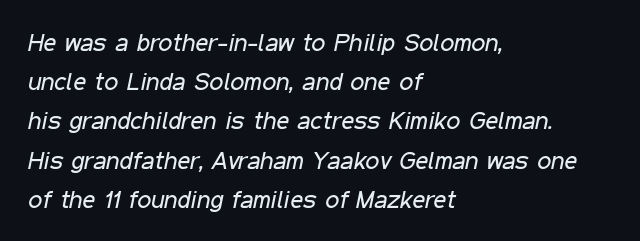
On a weight scale, this lands at 450 or below. Rendered with sloped, italic letterforms. Descenders hang freely into open space. Notice how the passage keeps a crisp vertical edge on the left only.
